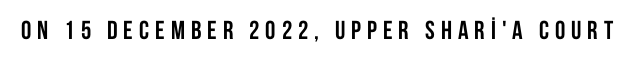
{"italic": "no", "bold": "yes", "underline": "no", "letter_spacing": "wide", "letter_spacing_em": 0.23, "glyph_px": 26}
